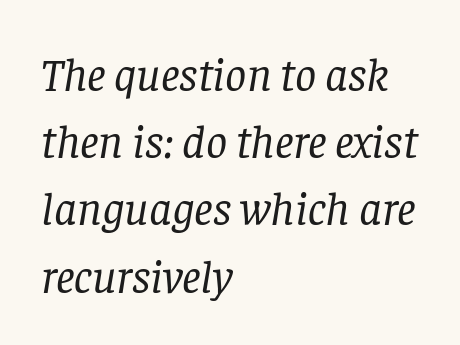
The image shows 47 px regular-weight serif type, italic (leaning right); set left-aligned, normal line spacing (1.43x), normal letter spacing, not underlined; low stroke contrast and a large x-height.
